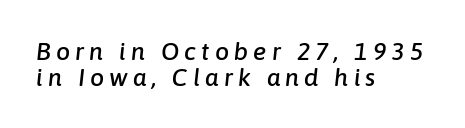
The image shows 25 px text type, italic (leaning right); set left-aligned, tight line spacing (1.04x), unusually wide letter spacing (+0.2 em), not underlined.
